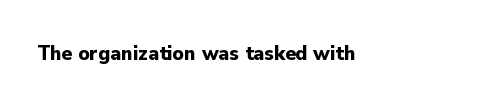
Short note: letters normally spaced. Words float on clear page, feet unadorned. The letters stand upright; this is a roman face. Heavy, bold letterforms.
